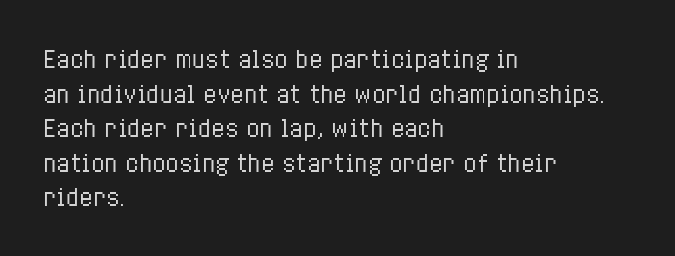
{"italic": "no", "bold": "no", "underline": "no", "align": "left", "line_spacing": "normal", "line_spacing_ratio": 1.57, "letter_spacing": "normal", "letter_spacing_em": 0.0, "glyph_px": 22}
